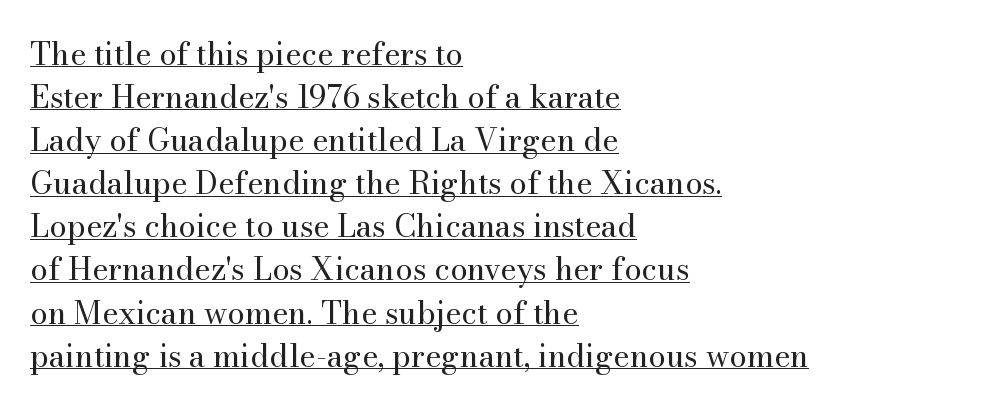
Posture: straight, roman, zero tilt. The type is set solid horizontally, with unmodified tracking. A typesetter would call this proportional, since set widths differ per character. No chunkiness to these letters — they're not bold. Notice how descenders clear the ascenders below comfortably — that's standard leading.
